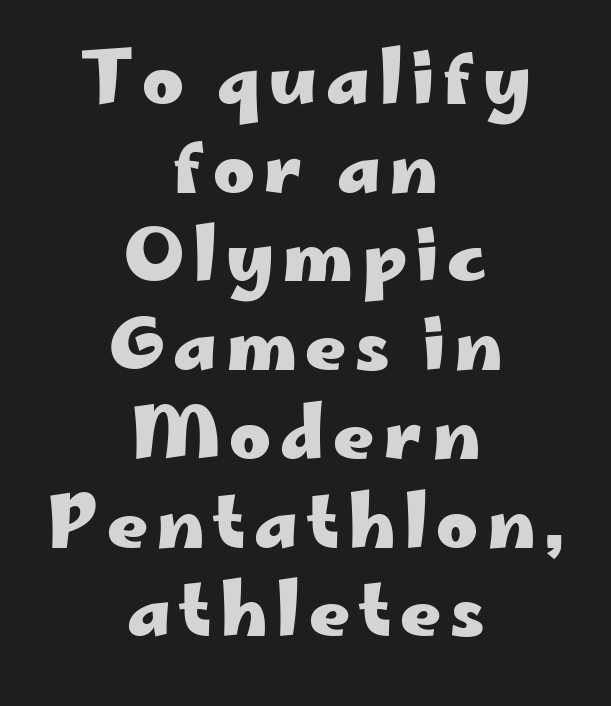
Q: Is the text bold? A: Yes.
Q: Is the text italic (slanted)? A: No, it is upright.
Q: Is the typeface a serif or a sans-serif typeface? A: Sans-serif.
Q: Is the text underlined? A: No.
Q: How is the paragraph aligned? A: Centered.
Q: Is the spacing between lines tight, normal or loose? A: Normal.
Q: Width (condensed, normal, or wide)? A: Wide.
Q: Stroke contrast? A: Low.
Q: x-height? A: Small.
Q: Monospaced? A: No.
